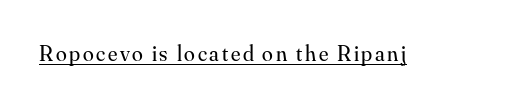
The image shows 22 px text type, upright; set underlined.
